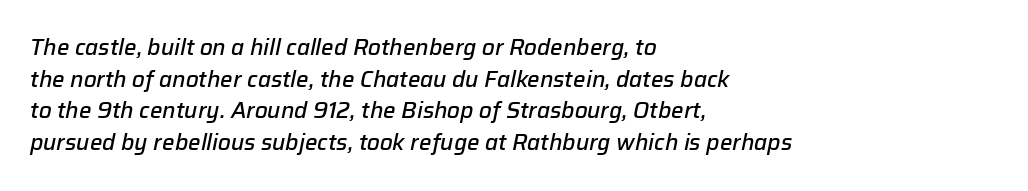
{"italic": "yes", "lean": "right", "slant_degrees": 12, "bold": "semi", "underline": "no", "align": "left", "line_spacing": "normal", "line_spacing_ratio": 1.44, "letter_spacing": "normal", "letter_spacing_em": 0.0, "glyph_px": 22}
